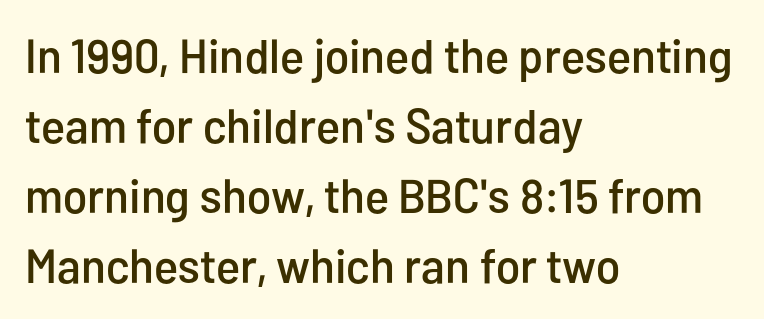
Note the varied advance widths — an 'i' is clearly narrower than an 'm'. This rendering uses left alignment, leaving the right contour irregular. These lines sit exactly where default settings would place them. Short note: letters normally spaced.
